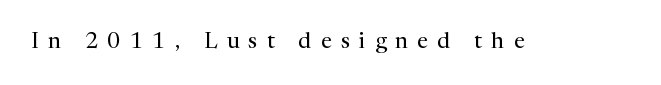
Tracking here is generous; glyphs stand well apart from one another. No chunkiness to these letters — they're not bold. Letters rest on an invisible, unmarked baseline. Characters remain perfectly vertical along every line.
